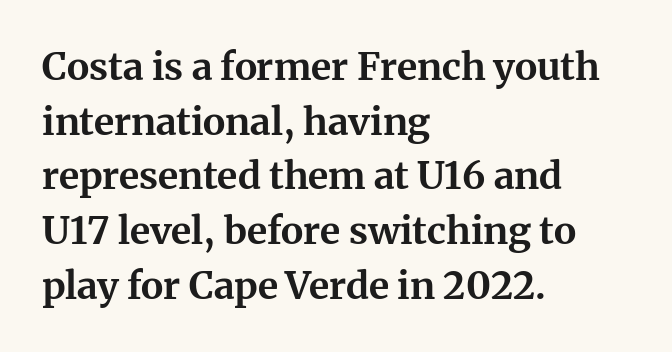
{"serif": "yes", "italic": "no", "bold": "yes", "weight": "bold", "width": "normal", "stroke_contrast": "medium", "x_height": "medium", "monospaced": "no", "underline": "no", "align": "left", "line_spacing": "normal", "line_spacing_ratio": 1.44, "letter_spacing": "normal", "letter_spacing_em": 0.0, "glyph_px": 38}
